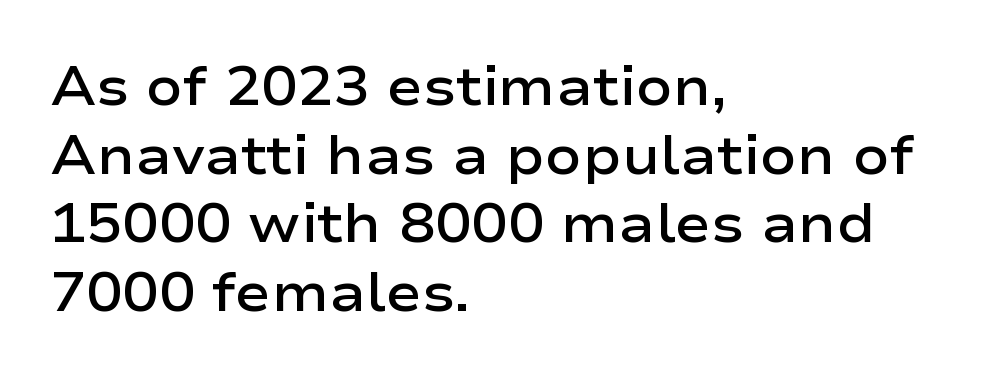
Q: Is the text bold? A: Semi-bold.
Q: Is the text italic (slanted)? A: No, it is upright.
Q: Is the typeface a serif or a sans-serif typeface? A: Sans-serif.
Q: Is the text underlined? A: No.
Q: How is the paragraph aligned? A: Left-aligned.
Q: Is the spacing between letters normal or unusually wide? A: Normal.
Q: Is the spacing between lines tight, normal or loose? A: Normal.
Q: Width (condensed, normal, or wide)? A: Wide.
Q: Stroke contrast? A: Low.
Q: x-height? A: Medium.
Q: Monospaced? A: No.
